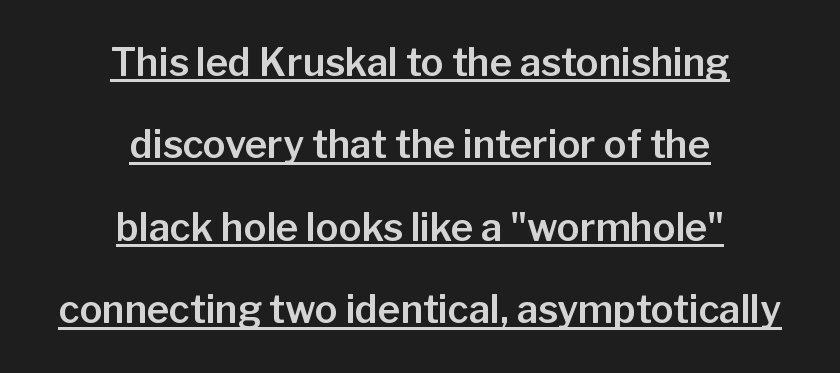
Q: Is the text italic (slanted)? A: No, it is upright.
Q: Is the typeface a serif or a sans-serif typeface? A: Sans-serif.
Q: Is the text underlined? A: Yes.
Q: How is the paragraph aligned? A: Centered.
Q: Is the spacing between letters normal or unusually wide? A: Normal.
Q: Is the spacing between lines tight, normal or loose? A: Loose.
Q: Width (condensed, normal, or wide)? A: Normal.
Q: Stroke contrast? A: Low.
Q: x-height? A: Medium.
Q: Monospaced? A: No.
